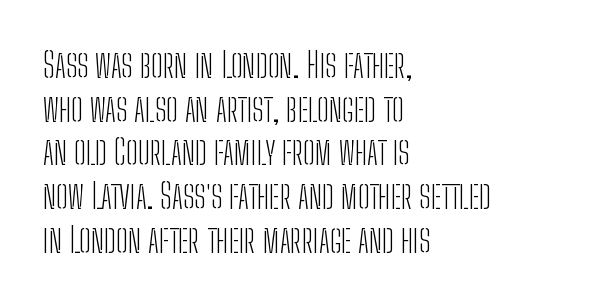
{"serif": "no", "italic": "no", "bold": "no", "weight": "light", "width": "condensed", "stroke_contrast": "low", "x_height": "medium", "monospaced": "no", "underline": "no", "align": "left", "line_spacing": "normal", "line_spacing_ratio": 1.25, "letter_spacing": "normal", "letter_spacing_em": 0.0, "glyph_px": 35}
